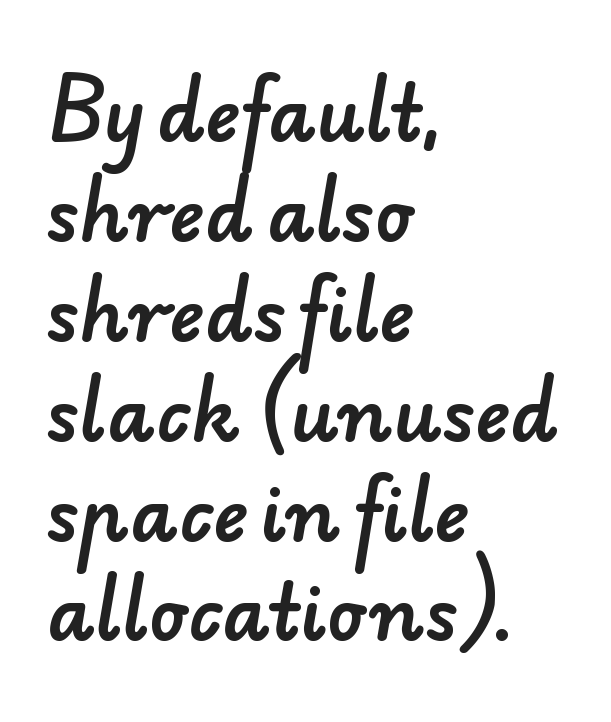
The image shows 74 px sans-serif type; set left-aligned, normal line spacing (1.35x), normal letter spacing, not underlined; low stroke contrast and a small x-height.
